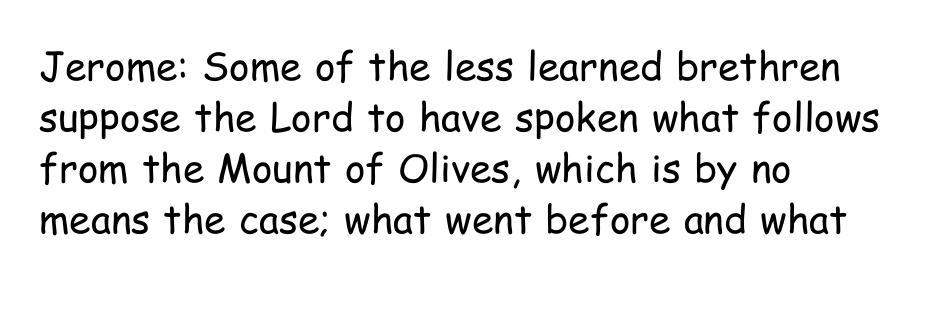
{"serif": "no", "italic": "no", "bold": "no", "weight": "regular", "width": "condensed", "stroke_contrast": "low", "x_height": "medium", "monospaced": "no", "underline": "no", "align": "left", "line_spacing": "normal", "line_spacing_ratio": 1.31, "letter_spacing": "normal", "letter_spacing_em": 0.0, "glyph_px": 39}
